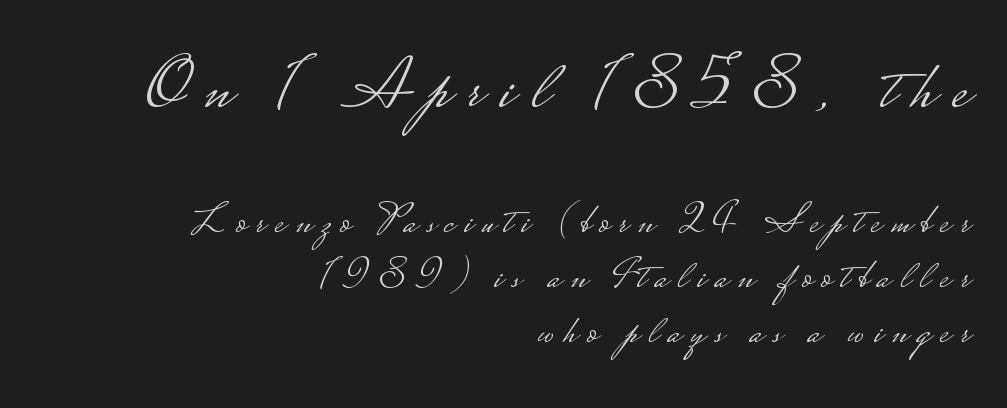
Q: Is the text bold? A: No.
Q: Is the text italic (slanted)? A: Yes.
Q: Is the typeface a serif or a sans-serif typeface? A: Sans-serif.
Q: Is the text underlined? A: No.
Q: How is the paragraph aligned? A: Right-aligned.
Q: Is the spacing between letters normal or unusually wide? A: Unusually wide.
Q: Is the spacing between lines tight, normal or loose? A: Normal.
Q: Which block of text is set in a larger size, the first (top) or the second (bottom)? A: The first (top) one.
Q: Width (condensed, normal, or wide)? A: Wide.
Q: Stroke contrast? A: Low.
Q: Monospaced? A: No.
